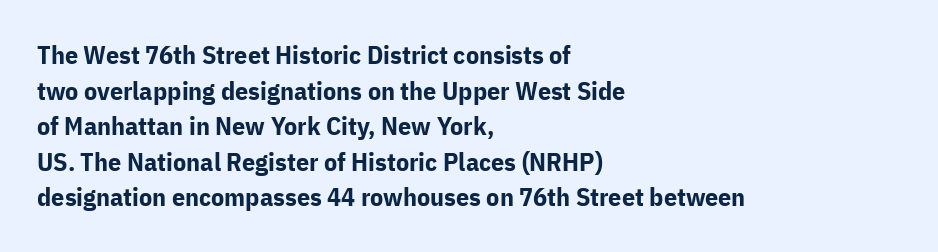
{"italic": "no", "bold": "yes", "underline": "no", "align": "left", "line_spacing": "normal", "line_spacing_ratio": 1.37, "letter_spacing": "normal", "letter_spacing_em": 0.0, "glyph_px": 26}
